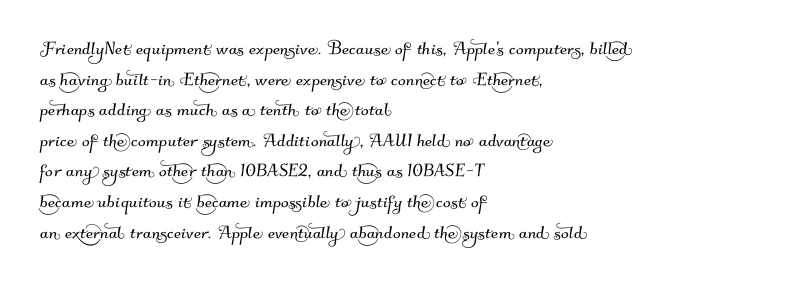
{"underline": "no", "align": "left", "line_spacing": "normal", "line_spacing_ratio": 1.33, "letter_spacing": "normal", "letter_spacing_em": 0.0, "glyph_px": 23}
